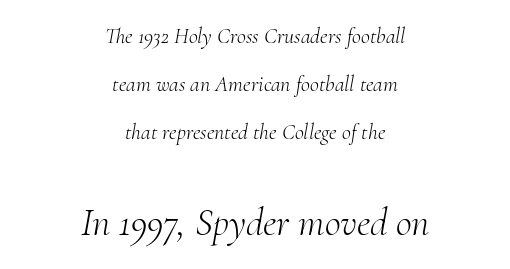
{"serif": "yes", "italic": "yes", "lean": "right", "slant_degrees": 10, "bold": "no", "weight": "light", "width": "normal", "stroke_contrast": "medium", "x_height": "small", "monospaced": "no", "underline": "no", "align": "center", "line_spacing": "loose", "line_spacing_ratio": 2.19, "letter_spacing": "normal", "letter_spacing_em": 0.0, "larger_block": "second", "size_ratio": 1.77, "glyph_px": 39}
